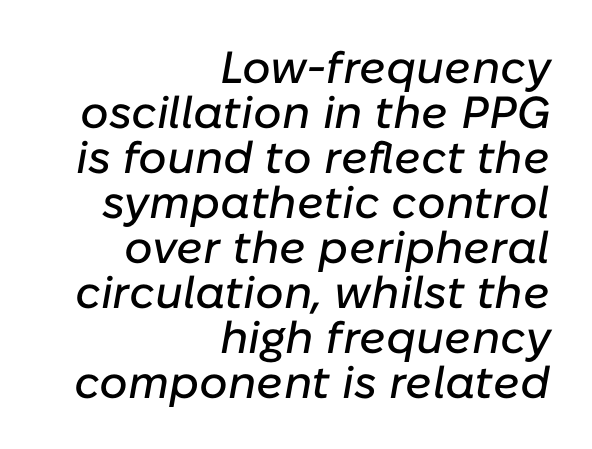
Q: Is the text italic (slanted)? A: Yes, it leans right by about 10 degrees.
Q: Is the text underlined? A: No.
Q: How is the paragraph aligned? A: Right-aligned.
Q: Is the spacing between letters normal or unusually wide? A: Normal.
Q: Is the spacing between lines tight, normal or loose? A: Tight.
Q: Width (condensed, normal, or wide)? A: Normal.
Q: Stroke contrast? A: Low.
Q: x-height? A: Medium.
Q: Monospaced? A: No.
